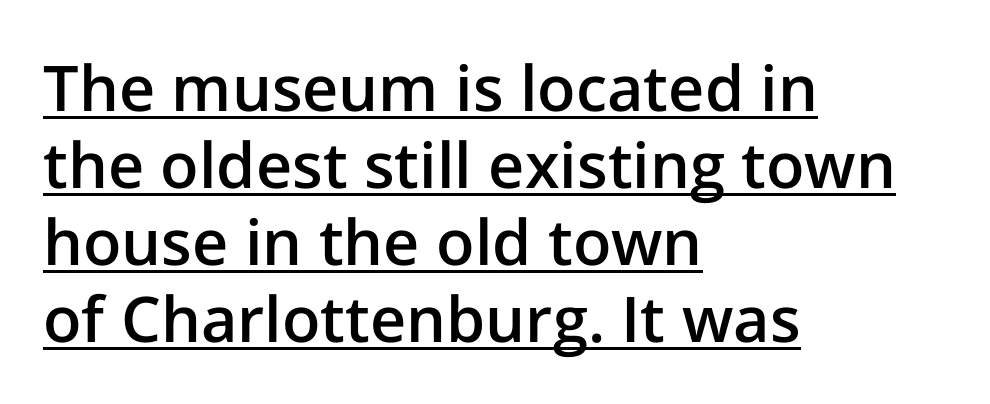
The letters stand straight up with perfectly vertical stems. Proportional: the letters do not fall into vertical columns. Every row of glyphs begins at an identical x-position on the left. Underlined type.
